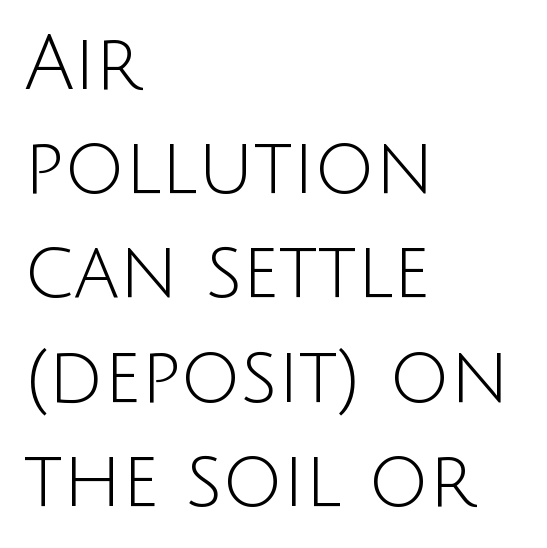
Q: Is the text bold? A: No.
Q: Is the text italic (slanted)? A: No, it is upright.
Q: Is the typeface a serif or a sans-serif typeface? A: Sans-serif.
Q: Is the text underlined? A: No.
Q: How is the paragraph aligned? A: Left-aligned.
Q: Is the spacing between letters normal or unusually wide? A: Normal.
Q: Is the spacing between lines tight, normal or loose? A: Normal.
Q: Width (condensed, normal, or wide)? A: Normal.
Q: Stroke contrast? A: Low.
Q: x-height? A: Large.
Q: Monospaced? A: No.
